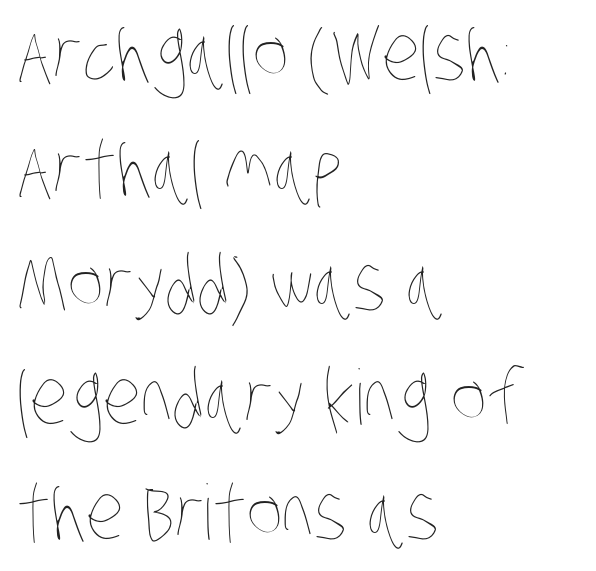
{"bold": "no", "weight": "thin", "width": "condensed", "stroke_contrast": "low", "x_height": "large", "monospaced": "no", "underline": "no", "align": "left", "line_spacing": "normal", "line_spacing_ratio": 1.51, "letter_spacing": "normal", "letter_spacing_em": 0.0, "glyph_px": 76}
